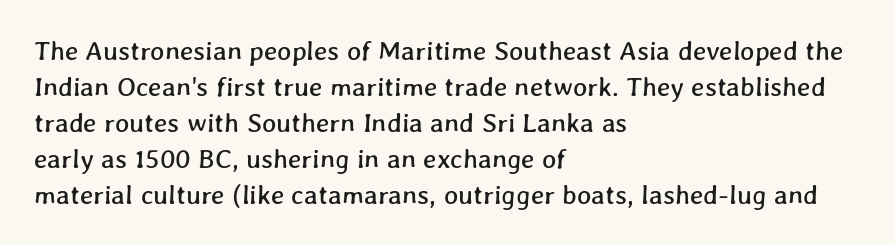
The image shows 27 px text type; set left-aligned, normal line spacing (1.33x), normal letter spacing, not underlined.
